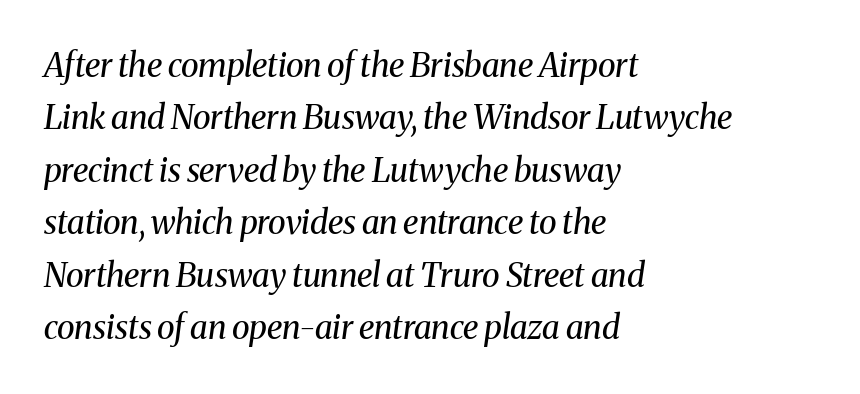
{"serif": "yes", "italic": "yes", "lean": "right", "slant_degrees": 8, "bold": "no", "weight": "regular", "width": "normal", "stroke_contrast": "medium", "x_height": "medium", "monospaced": "no", "underline": "no", "align": "left", "line_spacing": "normal", "line_spacing_ratio": 1.59, "letter_spacing": "normal", "letter_spacing_em": 0.0, "glyph_px": 33}
